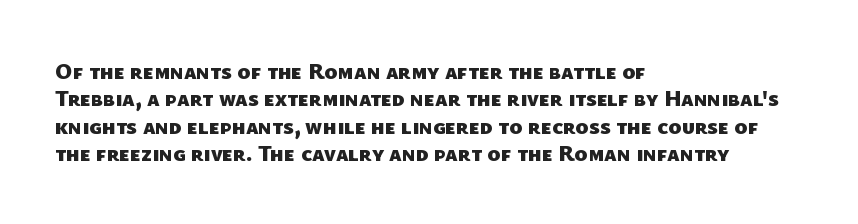
The lines sit at an ordinary, default distance from one another. Has an underline been added? It has not. As a designer I'd log this as weight 700, bold. Reading down the block, your eye returns to a fixed left position each line. Nobody touched the tracking dial on this one.
